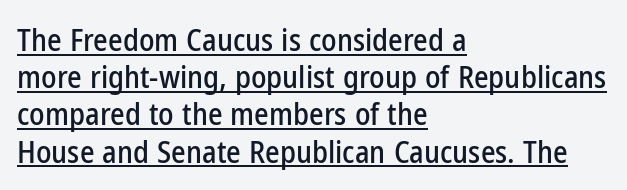
The image shows 31 px condensed sans-serif type, upright; set left-aligned, line spacing 1.2x, normal letter spacing, underlined; low stroke contrast and a medium x-height.
